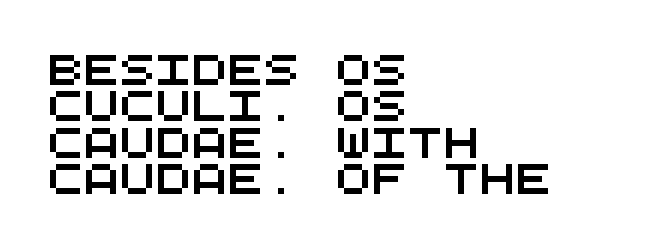
{"serif": "no", "width": "wide", "stroke_contrast": "medium", "x_height": "large", "monospaced": "yes", "underline": "no", "align": "left", "line_spacing_ratio": 1.21, "letter_spacing": "normal", "letter_spacing_em": 0.0, "glyph_px": 30}
